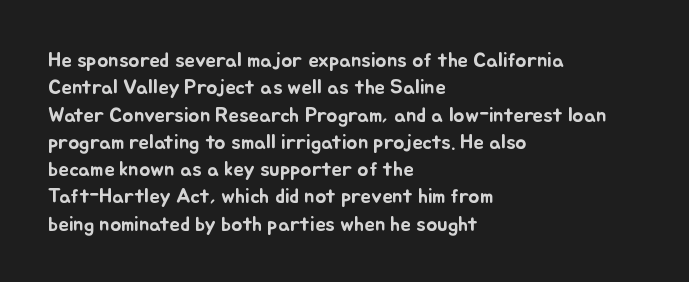
{"italic": "no", "underline": "no", "align": "left", "line_spacing": "normal", "line_spacing_ratio": 1.3, "letter_spacing": "normal", "letter_spacing_em": 0.0, "glyph_px": 21}
